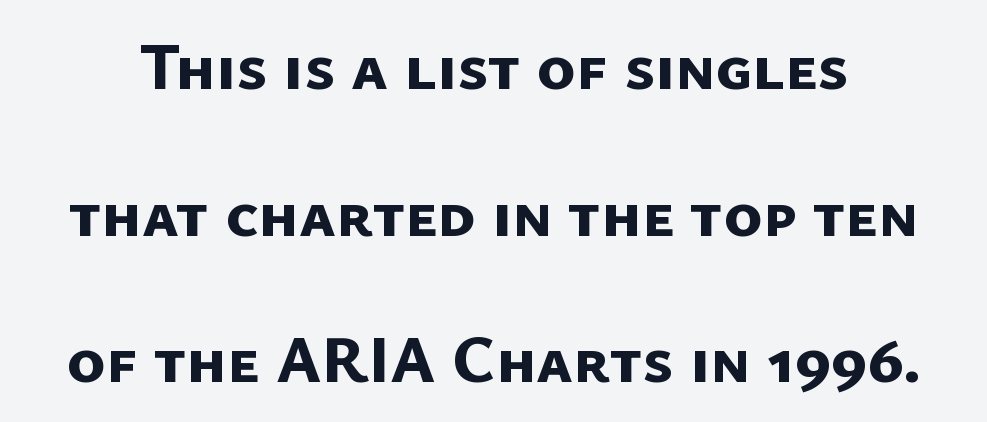
The image shows 66 px bold sans-serif type; set loose line spacing (2.22x), normal letter spacing, not underlined; low stroke contrast and a medium x-height.
